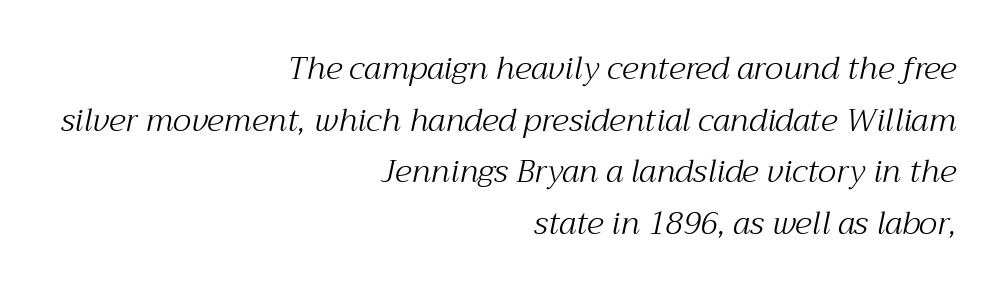
The image shows 32 px light serif type, italic (leaning right); set right-aligned, normal line spacing (1.61x), normal letter spacing, not underlined; medium stroke contrast and a medium x-height.
